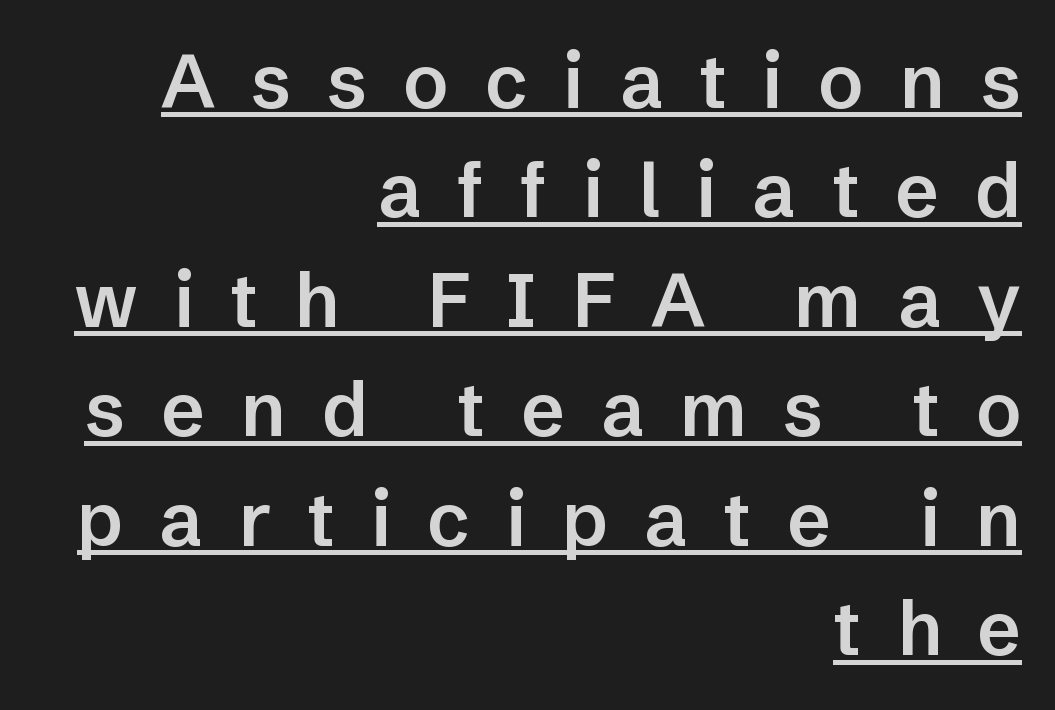
Q: Is the text bold? A: Semi-bold.
Q: Is the text italic (slanted)? A: No, it is upright.
Q: Is the typeface a serif or a sans-serif typeface? A: Sans-serif.
Q: Is the text underlined? A: Yes.
Q: How is the paragraph aligned? A: Right-aligned.
Q: Is the spacing between letters normal or unusually wide? A: Unusually wide.
Q: Is the spacing between lines tight, normal or loose? A: Normal.
Q: Width (condensed, normal, or wide)? A: Normal.
Q: Stroke contrast? A: Low.
Q: x-height? A: Medium.
Q: Monospaced? A: No.
